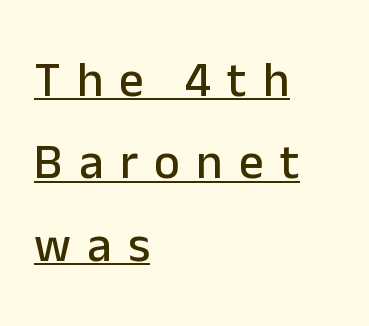
The image shows 49 px sans-serif type, upright; set left-aligned, normal line spacing (1.68x), unusually wide letter spacing (+0.33 em), underlined; low stroke contrast and a medium x-height.
